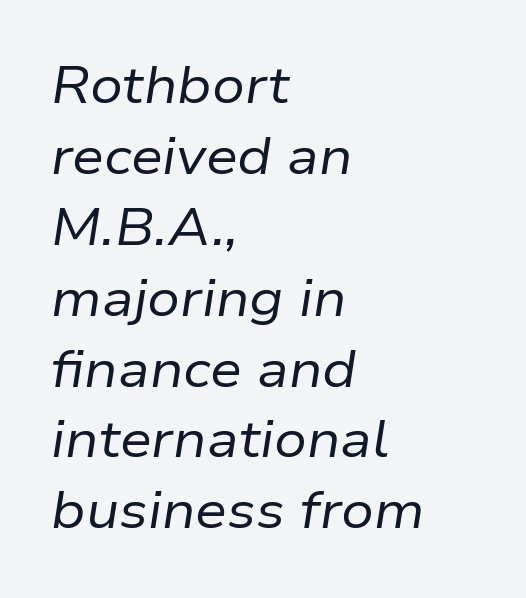
Q: Is the text bold? A: No.
Q: Is the text italic (slanted)? A: Yes, it leans right by about 9 degrees.
Q: Is the text underlined? A: No.
Q: How is the paragraph aligned? A: Left-aligned.
Q: Is the spacing between letters normal or unusually wide? A: Normal.
Q: Is the spacing between lines tight, normal or loose? A: Normal.
Q: Width (condensed, normal, or wide)? A: Normal.
Q: Stroke contrast? A: Low.
Q: x-height? A: Medium.
Q: Monospaced? A: No.
